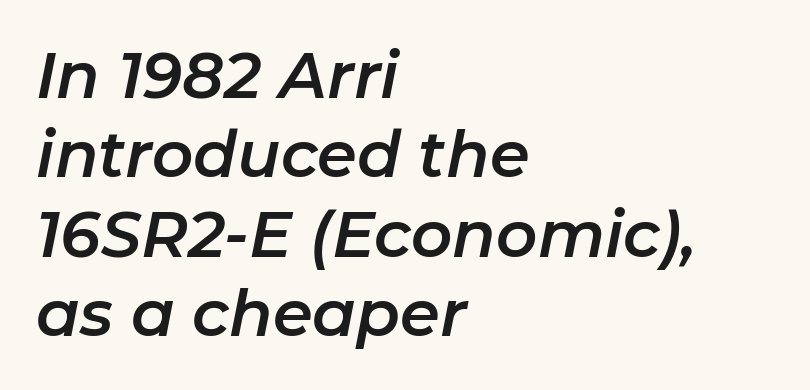
The image shows 64 px text type, italic (leaning right); set left-aligned, line spacing 1.24x, normal letter spacing, not underlined; low stroke contrast and a medium x-height.
